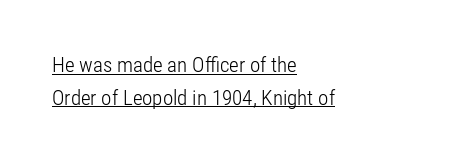
{"italic": "no", "bold": "no", "underline": "yes", "align": "left", "line_spacing": "normal", "line_spacing_ratio": 1.55, "letter_spacing": "normal", "letter_spacing_em": 0.0, "glyph_px": 21}
